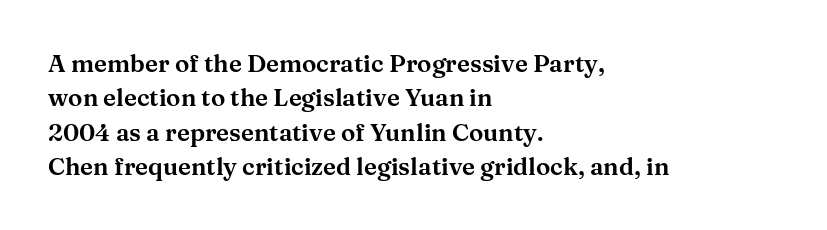
The image shows 24 px text type, upright; set left-aligned, normal line spacing (1.43x), normal letter spacing, not underlined.
